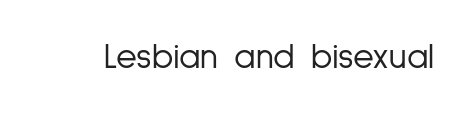
Letters have the restrained weight of plain body copy at most. Type without underlining. Do the letters lean? They stand straight. These lines are rendered in a variable-pitch font. Between one letter and the next there's only the usual sliver of space. Each letter's strokes conclude bluntly, with no projecting serifs.
